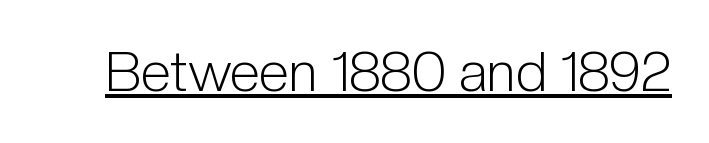
{"serif": "no", "italic": "no", "bold": "no", "weight": "light", "width": "condensed", "stroke_contrast": "low", "x_height": "medium", "monospaced": "no", "underline": "yes", "letter_spacing": "normal", "letter_spacing_em": 0.0, "glyph_px": 55}
